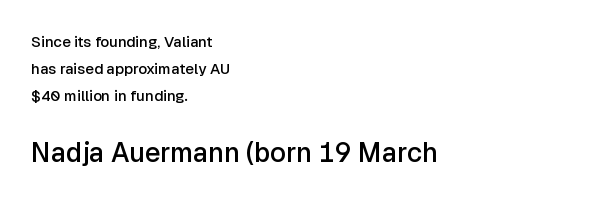
The image shows 27 px text type, upright; set left-aligned, line spacing 1.81x, normal letter spacing, not underlined; the second (bottom) block is 1.8x larger.
